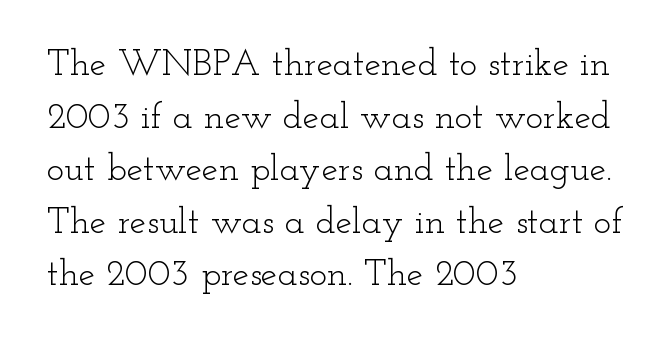
Q: Is the text bold? A: No.
Q: Is the text italic (slanted)? A: No, it is upright.
Q: Is the typeface a serif or a sans-serif typeface? A: Serif.
Q: Is the text underlined? A: No.
Q: How is the paragraph aligned? A: Left-aligned.
Q: Is the spacing between letters normal or unusually wide? A: Normal.
Q: Is the spacing between lines tight, normal or loose? A: Normal.
Q: Width (condensed, normal, or wide)? A: Wide.
Q: Stroke contrast? A: Low.
Q: x-height? A: Small.
Q: Monospaced? A: No.
